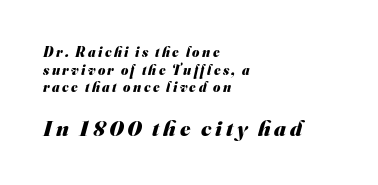
Q: Is the text bold? A: Yes.
Q: Is the text underlined? A: No.
Q: How is the paragraph aligned? A: Left-aligned.
Q: Is the spacing between lines tight, normal or loose? A: Normal.
Q: Which block of text is set in a larger size, the first (top) or the second (bottom)? A: The second (bottom) one.
